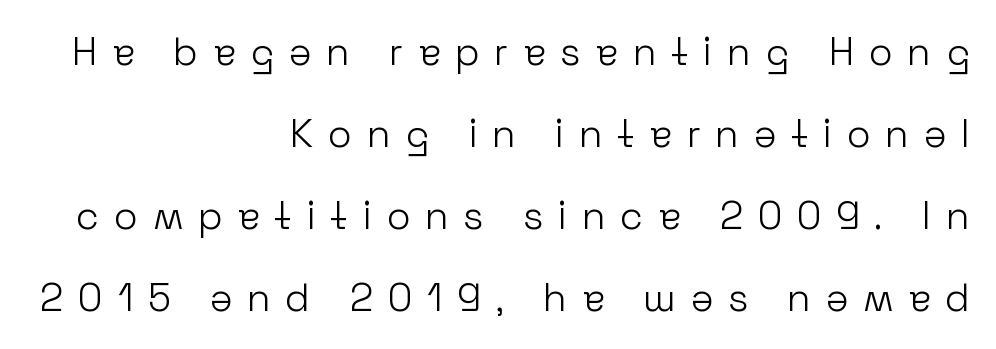
The image shows 39 px light sans-serif type, upright; set right-aligned, loose line spacing (2.1x), unusually wide letter spacing (+0.37 em), not underlined; low stroke contrast and a medium x-height.
